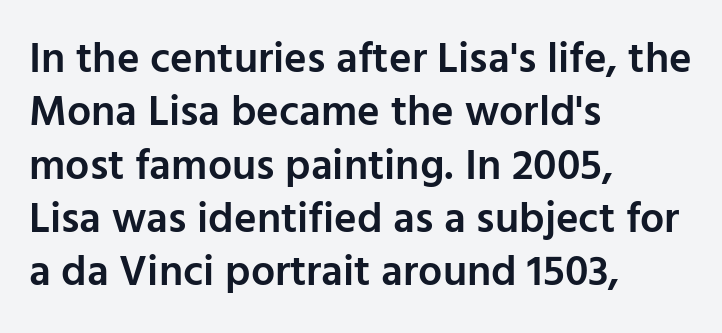
The image shows 43 px semibold sans-serif type, upright; set left-aligned, line spacing 1.24x, normal letter spacing, not underlined; low stroke contrast and a medium x-height.
